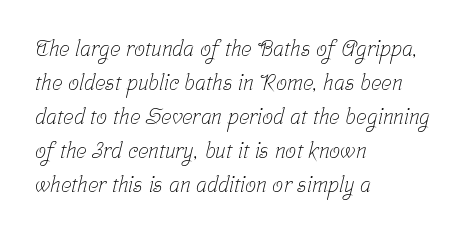
Q: Is the text bold? A: No.
Q: Is the text underlined? A: No.
Q: How is the paragraph aligned? A: Left-aligned.
Q: Is the spacing between letters normal or unusually wide? A: Normal.
Q: Is the spacing between lines tight, normal or loose? A: Normal.
